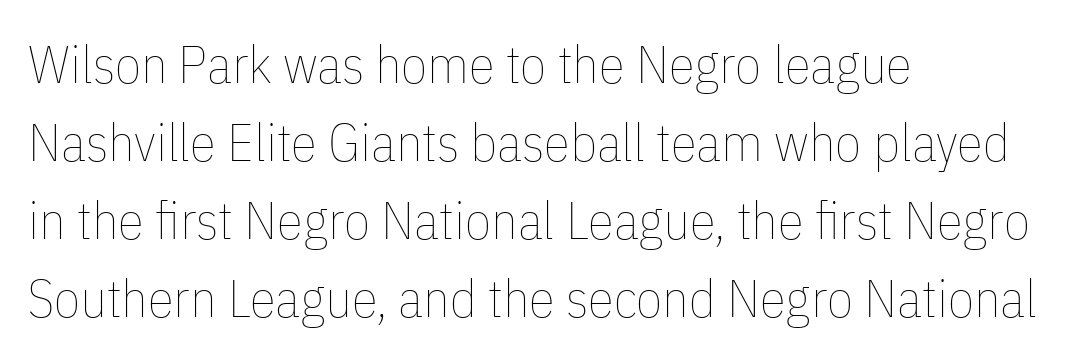
The image shows 53 px thin, condensed type, upright; set left-aligned, normal line spacing (1.47x), normal letter spacing, not underlined; low stroke contrast and a medium x-height.
